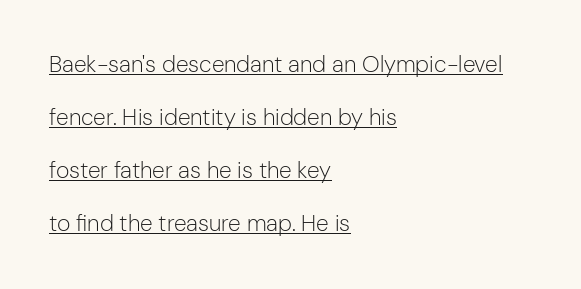
Spacing between characters is what you'd get straight out of the box. Tall strokes in this sample are plumb rather than angled. The block of text is sparse from top to bottom, with ample space between rows. Bold? No — there's no thickening of the strokes. Horizontally, the lines are justified to the leading edge only. A baseline rule has been typeset under these characters.
